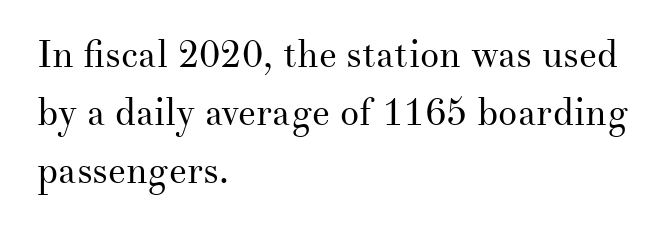
Q: Is the text bold? A: No.
Q: Is the text italic (slanted)? A: No, it is upright.
Q: Is the typeface a serif or a sans-serif typeface? A: Serif.
Q: Is the text underlined? A: No.
Q: How is the paragraph aligned? A: Left-aligned.
Q: Is the spacing between letters normal or unusually wide? A: Normal.
Q: Is the spacing between lines tight, normal or loose? A: Normal.
Q: Width (condensed, normal, or wide)? A: Normal.
Q: Stroke contrast? A: Medium.
Q: x-height? A: Small.
Q: Monospaced? A: No.
